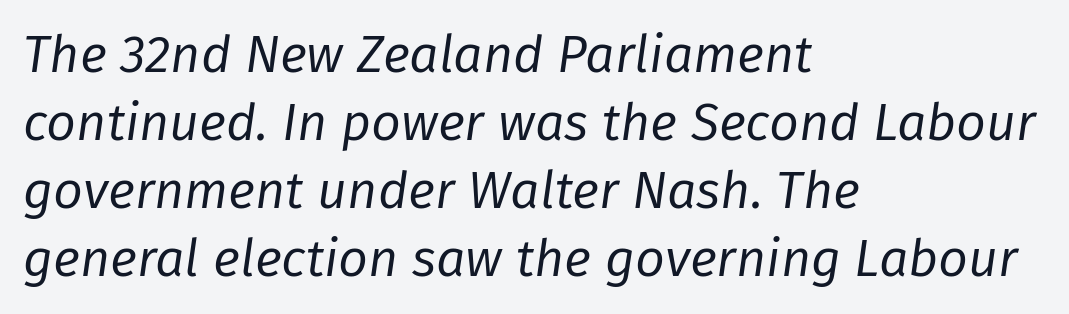
Italic? Definitely — the glyphs are oblique. The face used here is proportionally spaced, like ordinary book or web type. Caption: standard tracking, unaltered. The characters are drawn with everyday or finer stroke widths. Beneath every word, the page is bare.
